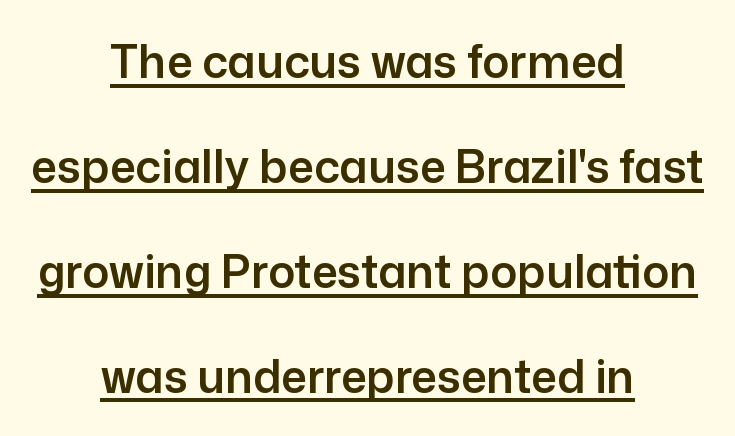
The image shows 45 px sans-serif type, upright; set centered, loose line spacing (2.33x), normal letter spacing, underlined; low stroke contrast and a medium x-height.
